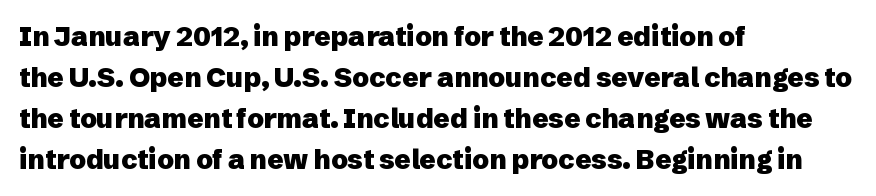
Q: Is the text bold? A: Yes.
Q: Is the text italic (slanted)? A: No, it is upright.
Q: Is the text underlined? A: No.
Q: How is the paragraph aligned? A: Left-aligned.
Q: Is the spacing between letters normal or unusually wide? A: Normal.
Q: Is the spacing between lines tight, normal or loose? A: Normal.
